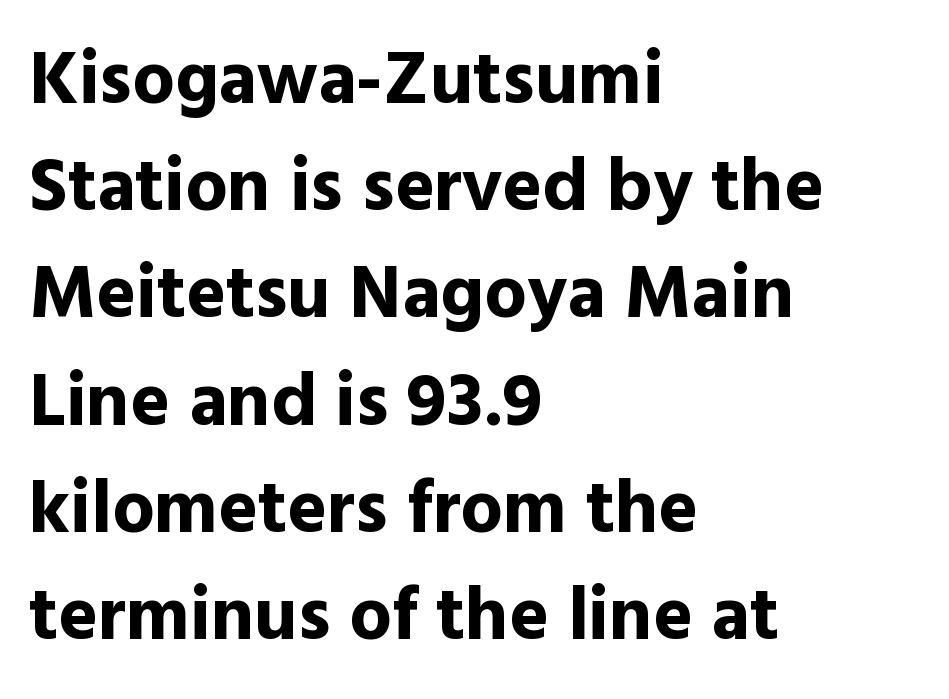
The image shows 75 px bold sans-serif type, upright; set left-aligned, normal line spacing (1.43x), normal letter spacing, not underlined; a medium x-height.
